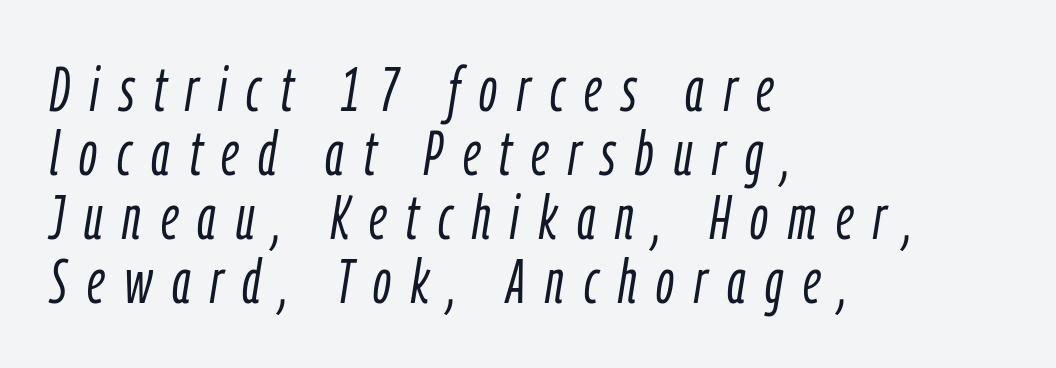
{"italic": "yes", "lean": "right", "slant_degrees": 9, "bold": "no", "weight": "light", "width": "condensed", "stroke_contrast": "low", "x_height": "medium", "monospaced": "no", "underline": "no", "align": "left", "line_spacing": "tight", "line_spacing_ratio": 1.03, "letter_spacing": "wide", "letter_spacing_em": 0.32, "glyph_px": 62}
